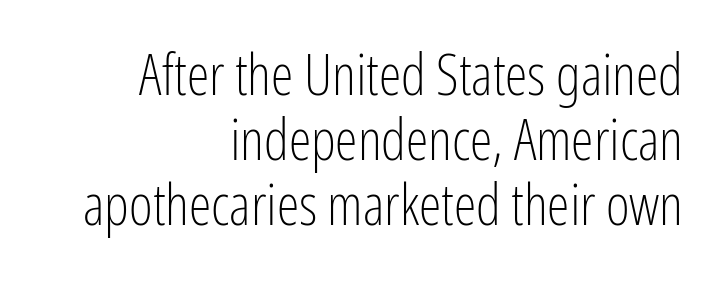
Clear beneath every line of the passage. Looks like regular typesetting: each glyph gets only the width it needs. The passage shown is not bold in any degree. Designer's note — italics off, roman on. I'd call this a sans setting — the letters go barefoot. Does the leading feel generous? Not at all — it's pinched.
